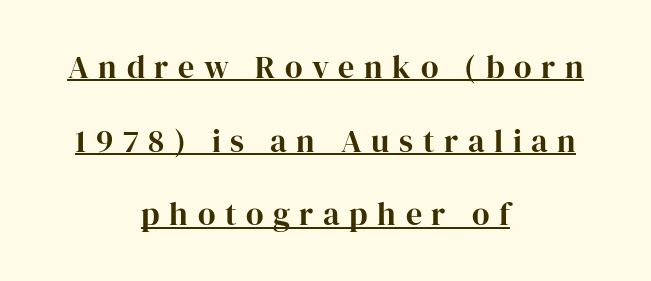
The leading is generous, giving the passage an open texture. Each line of the rendering has a horizontal stroke beneath the glyphs. Each letter's strokes conclude with small projecting serifs. How are the letters spaced? Widely, with obvious added tracking.
